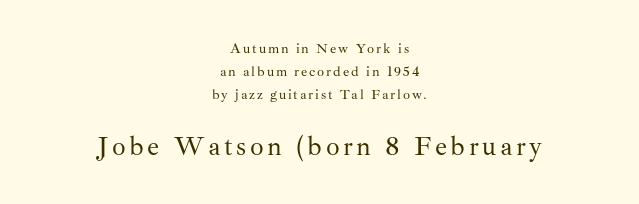
Q: Is the text bold? A: No.
Q: Is the text italic (slanted)? A: No, it is upright.
Q: Is the text underlined? A: No.
Q: How is the paragraph aligned? A: Centered.
Q: Is the spacing between lines tight, normal or loose? A: Normal.
Q: Which block of text is set in a larger size, the first (top) or the second (bottom)? A: The second (bottom) one.
